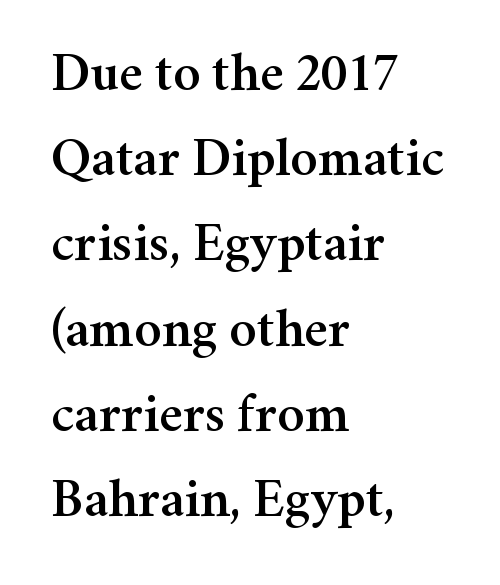
Q: Is the text italic (slanted)? A: No, it is upright.
Q: Is the typeface a serif or a sans-serif typeface? A: Serif.
Q: Is the text underlined? A: No.
Q: How is the paragraph aligned? A: Left-aligned.
Q: Is the spacing between letters normal or unusually wide? A: Normal.
Q: Is the spacing between lines tight, normal or loose? A: Normal.
Q: Width (condensed, normal, or wide)? A: Normal.
Q: Stroke contrast? A: Medium.
Q: x-height? A: Medium.
Q: Monospaced? A: No.
